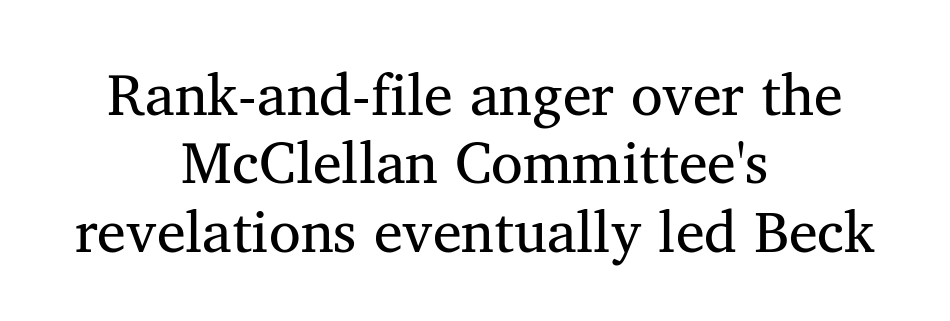
{"serif": "yes", "bold": "no", "weight": "regular", "width": "normal", "stroke_contrast": "medium", "x_height": "medium", "monospaced": "no", "underline": "no", "align": "center", "line_spacing_ratio": 1.18, "letter_spacing": "normal", "letter_spacing_em": 0.0, "glyph_px": 58}
